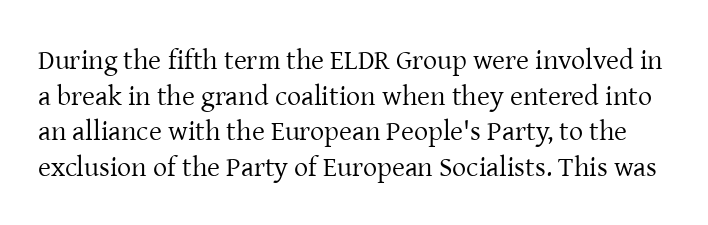
Q: Is the text bold? A: No.
Q: Is the text italic (slanted)? A: No, it is upright.
Q: Is the typeface a serif or a sans-serif typeface? A: Serif.
Q: Is the text underlined? A: No.
Q: Is the spacing between letters normal or unusually wide? A: Normal.
Q: Is the spacing between lines tight, normal or loose? A: Normal.
Q: Width (condensed, normal, or wide)? A: Normal.
Q: Stroke contrast? A: Low.
Q: x-height? A: Medium.
Q: Monospaced? A: No.
